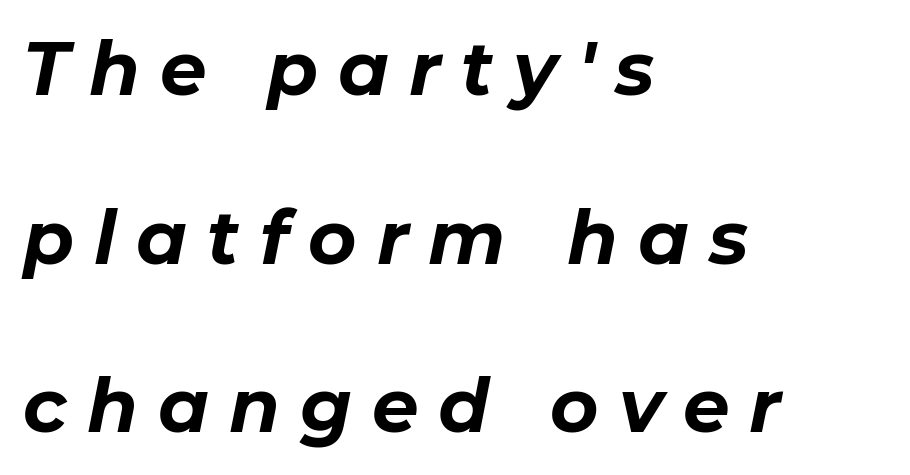
Q: Is the text bold? A: Yes.
Q: Is the text italic (slanted)? A: Yes, it leans right by about 11 degrees.
Q: Is the text underlined? A: No.
Q: How is the paragraph aligned? A: Left-aligned.
Q: Is the spacing between letters normal or unusually wide? A: Unusually wide.
Q: Is the spacing between lines tight, normal or loose? A: Loose.
Q: Width (condensed, normal, or wide)? A: Normal.
Q: Stroke contrast? A: Low.
Q: x-height? A: Medium.
Q: Monospaced? A: No.
